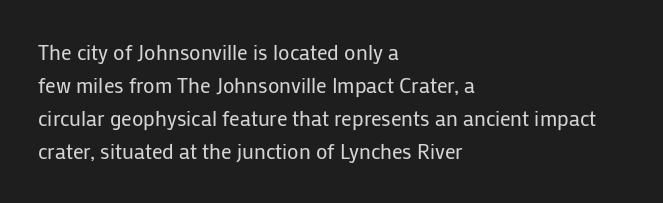
Q: Is the text bold? A: No.
Q: Is the text italic (slanted)? A: No, it is upright.
Q: Is the text underlined? A: No.
Q: How is the paragraph aligned? A: Left-aligned.
Q: Is the spacing between letters normal or unusually wide? A: Normal.
Q: Is the spacing between lines tight, normal or loose? A: Normal.
